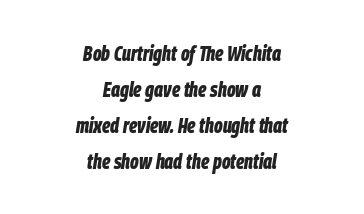
Caption: standard tracking, unaltered. Descenders are the only things crossing below the line. Emphasis-style slanted type is in use. Notice how the passage keeps no hard edge, just a central spine. Pretty heavy lettering here — definitely bold.
